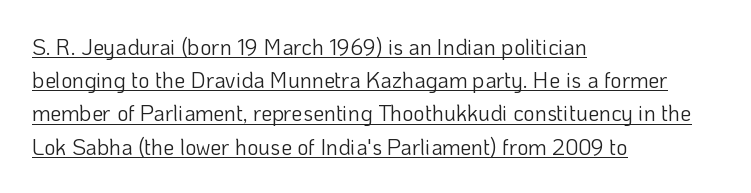
Regarding leading, the lines here are spaced in the standard way. The passage shown has conventional tracking throughout. It's the straight-up-and-down kind of type. The face looks like a standard text weight, possibly lighter.
